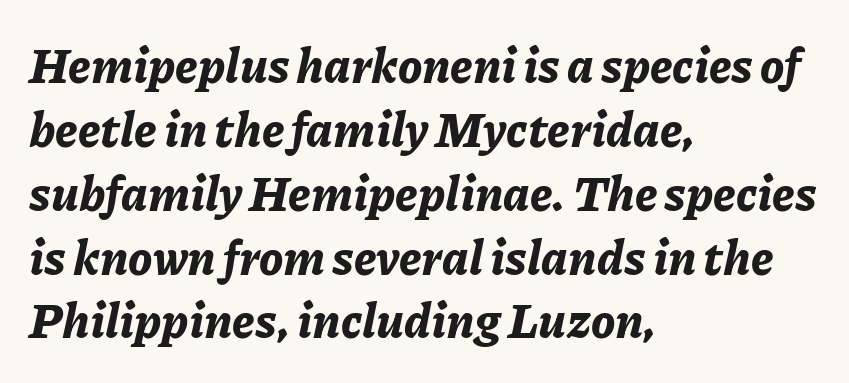
Q: Is the text bold? A: Yes.
Q: Is the text italic (slanted)? A: Yes, it leans right by about 11 degrees.
Q: Is the text underlined? A: No.
Q: How is the paragraph aligned? A: Left-aligned.
Q: Is the spacing between letters normal or unusually wide? A: Normal.
Q: Is the spacing between lines tight, normal or loose? A: Normal.
Q: Width (condensed, normal, or wide)? A: Normal.
Q: Stroke contrast? A: Low.
Q: x-height? A: Medium.
Q: Monospaced? A: No.
